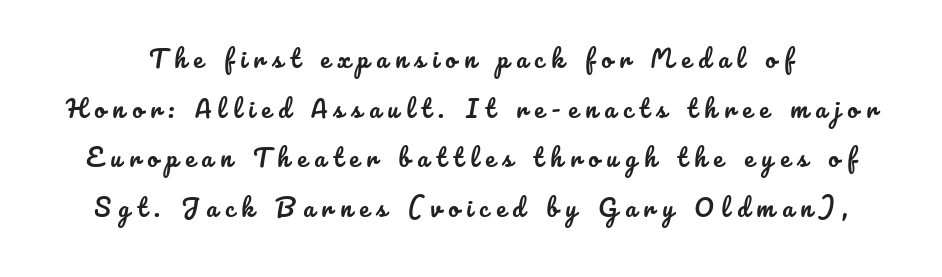
The image shows 24 px text type; set loose line spacing (2.07x), unusually wide letter spacing (+0.31 em), not underlined.
